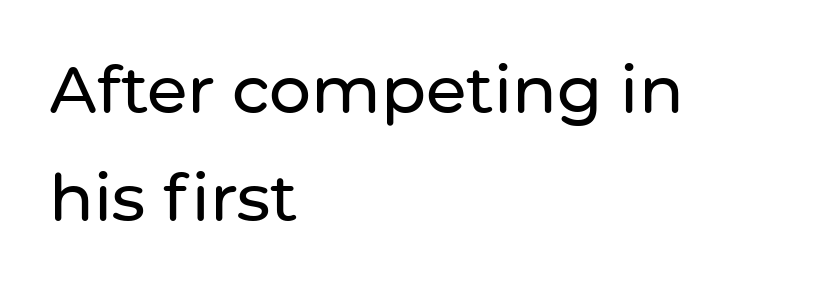
{"serif": "no", "italic": "no", "width": "normal", "stroke_contrast": "low", "x_height": "medium", "monospaced": "no", "underline": "no", "align": "left", "line_spacing": "normal", "line_spacing_ratio": 1.64, "letter_spacing": "normal", "letter_spacing_em": 0.0, "glyph_px": 66}
